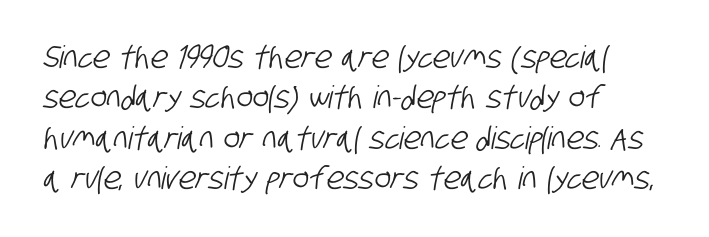
Baseline-to-baseline distance is the conventional proportion of letter height. Descenders are the only things crossing below the line. Do the characters align in a grid? No, the font is proportional. Glyph-to-glyph distance matches everyday printed text.
